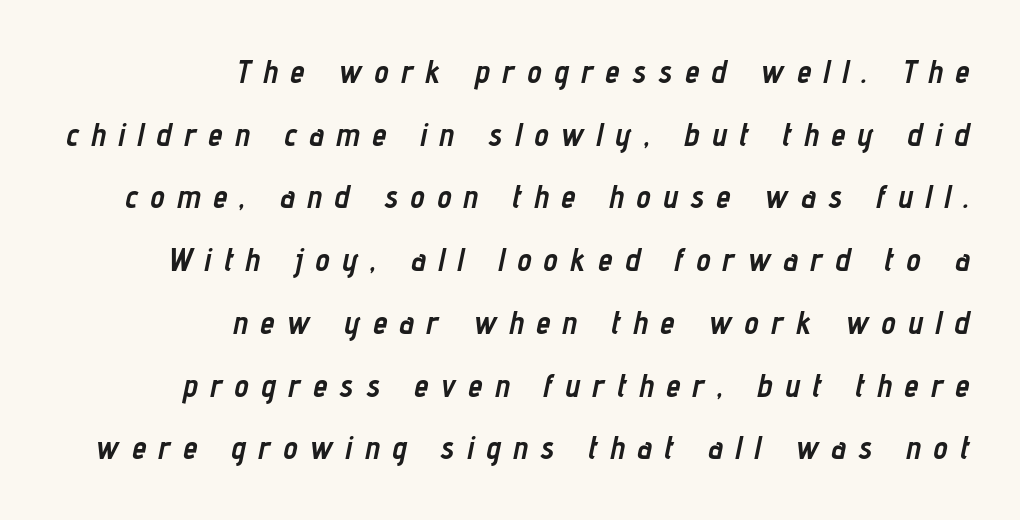
Q: Is the text bold? A: Yes.
Q: Is the text italic (slanted)? A: Yes, it leans right by about 12 degrees.
Q: Is the text underlined? A: No.
Q: How is the paragraph aligned? A: Right-aligned.
Q: Is the spacing between letters normal or unusually wide? A: Unusually wide.
Q: Is the spacing between lines tight, normal or loose? A: Loose.
Q: Width (condensed, normal, or wide)? A: Condensed.
Q: Stroke contrast? A: Low.
Q: x-height? A: Medium.
Q: Monospaced? A: No.
